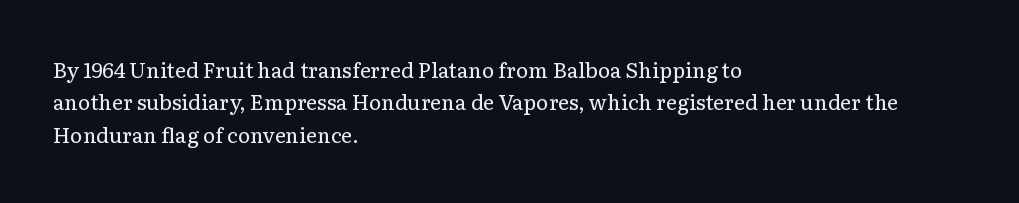
The image shows 21 px text type, upright; set left-aligned, normal line spacing (1.54x), normal letter spacing, not underlined.
